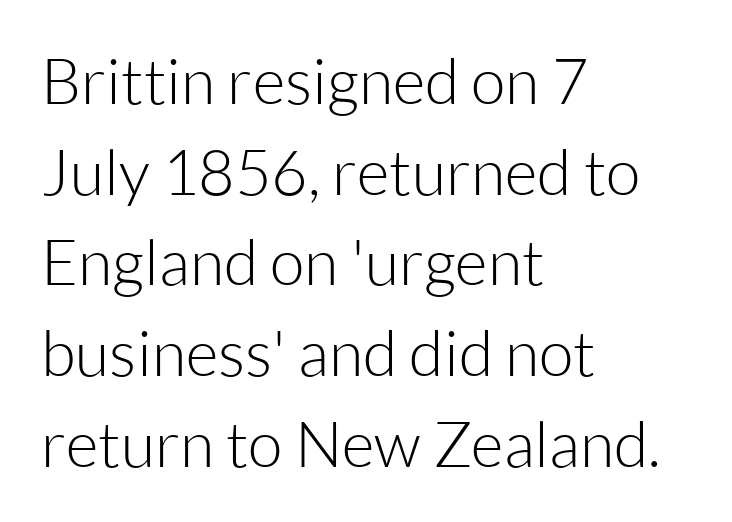
Q: Is the text bold? A: No.
Q: Is the text italic (slanted)? A: No, it is upright.
Q: Is the typeface a serif or a sans-serif typeface? A: Sans-serif.
Q: Is the text underlined? A: No.
Q: How is the paragraph aligned? A: Left-aligned.
Q: Is the spacing between letters normal or unusually wide? A: Normal.
Q: Is the spacing between lines tight, normal or loose? A: Normal.
Q: Width (condensed, normal, or wide)? A: Normal.
Q: Stroke contrast? A: Low.
Q: x-height? A: Medium.
Q: Monospaced? A: No.
